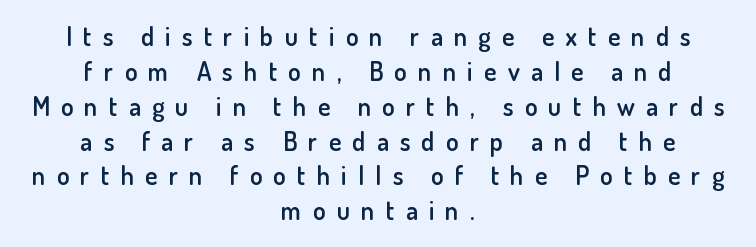
Semibold letterforms, between regular and bold. Descenders hang freely into open space. The block of text has a typical density, with ordinary space between rows. Glyph-to-glyph distance is far greater than everyday printed text. The font's upright variant was chosen for this text.
